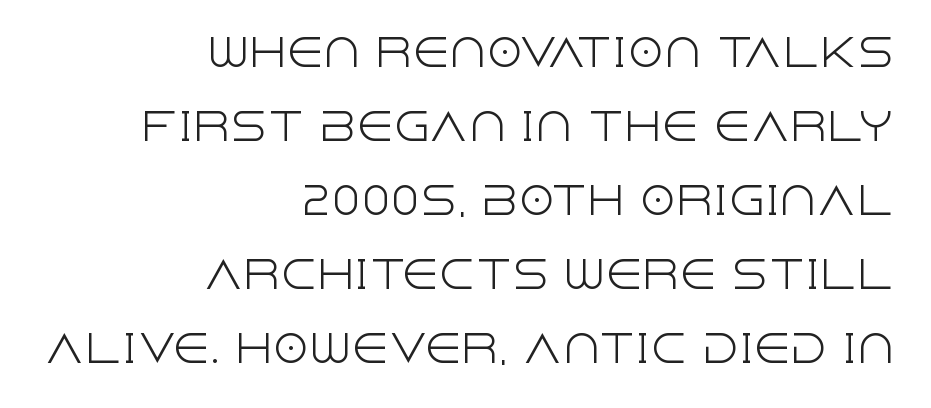
The strokes are not fattened; the text isn't bold. Posture: vertical. Each new line begins a long way beneath the previous one. Standard letterfit; no display-style spreading of the glyphs. Check where the strokes stop: nothing finishes them off — pure sans. Varying glyph widths throughout — classic text-font behaviour.
